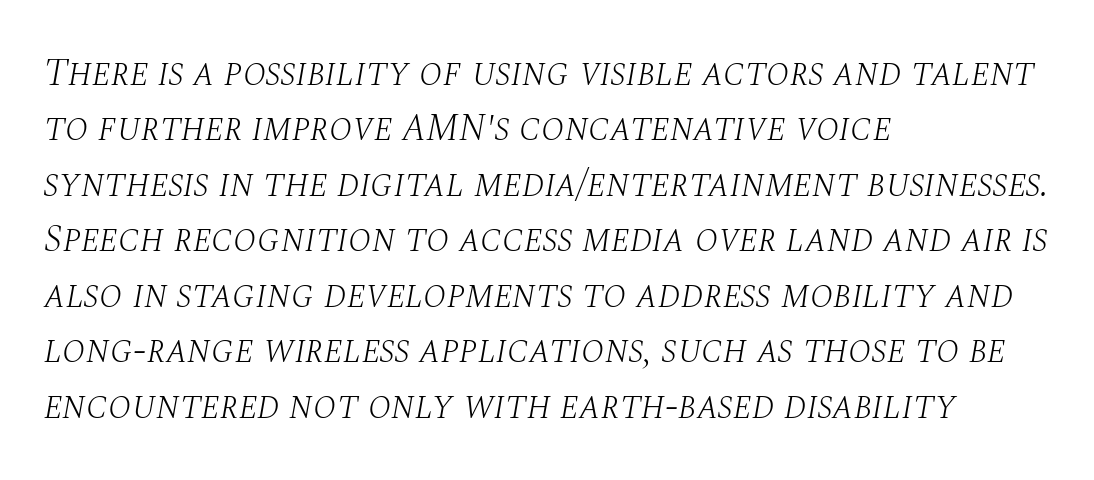
The image shows 38 px light serif type, italic (leaning right); set left-aligned, normal line spacing (1.46x), normal letter spacing, not underlined; medium stroke contrast and a large x-height.
